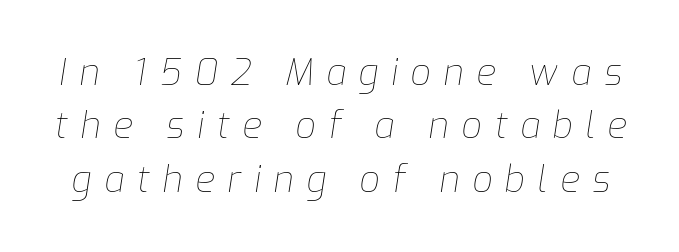
The image shows 36 px thin type, italic (leaning right); set normal line spacing (1.48x), unusually wide letter spacing (+0.35 em), not underlined; low stroke contrast and a medium x-height.
